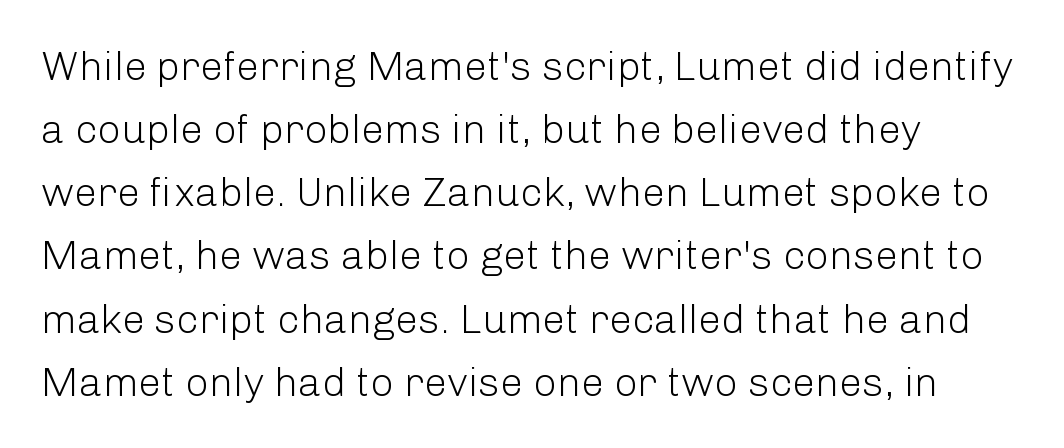
Nobody touched the tracking dial on this one. You could not count columns in this text — the font is proportionally spaced. The letters stand upright; this is a roman face. These lines are composed in type without serifs. The lines in this sample share a left origin and differ only in where they stop. One glance says typical: line gaps are just what's usual.
